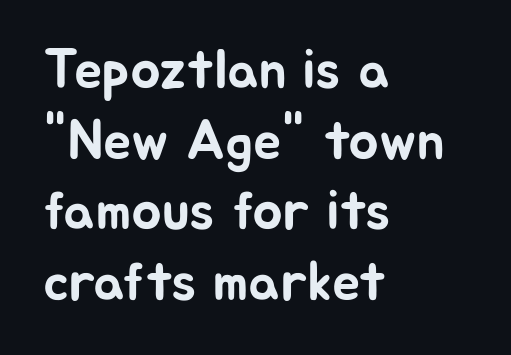
{"serif": "no", "italic": "no", "width": "normal", "stroke_contrast": "low", "x_height": "medium", "monospaced": "no", "underline": "no", "align": "left", "line_spacing": "normal", "line_spacing_ratio": 1.26, "letter_spacing": "normal", "letter_spacing_em": 0.0, "glyph_px": 56}
